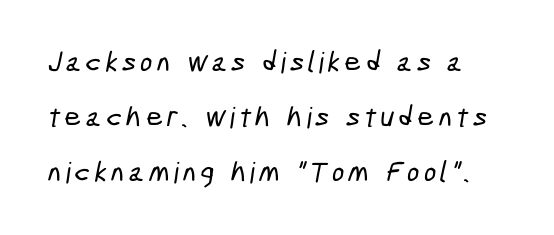
The image shows 29 px condensed sans-serif type; set loose line spacing (1.9x), not underlined; low stroke contrast and a medium x-height.
